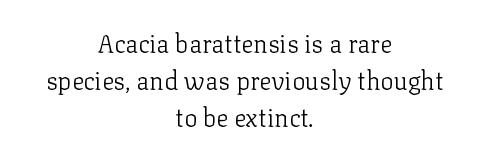
The passage shown stacks its lines at a standard gap. Posture: vertical. The line texture is even and compact thanks to regular tracking. No extra ink here — the face is not bold. The space beneath each line is pristine and unruled.
